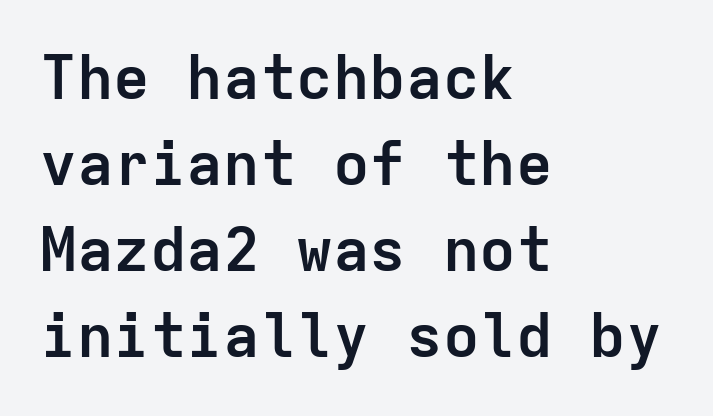
Vertically, the passage feels balanced, rows spaced as you'd expect. Between one letter and the next there's only the usual sliver of space. Rendered with straight, roman letterforms. Teacher's note: observe the even left margin — that is flush-left alignment. Summary of weight: heavy, a full bold. The glyphs are unaccompanied by any horizontal stroke below them.
